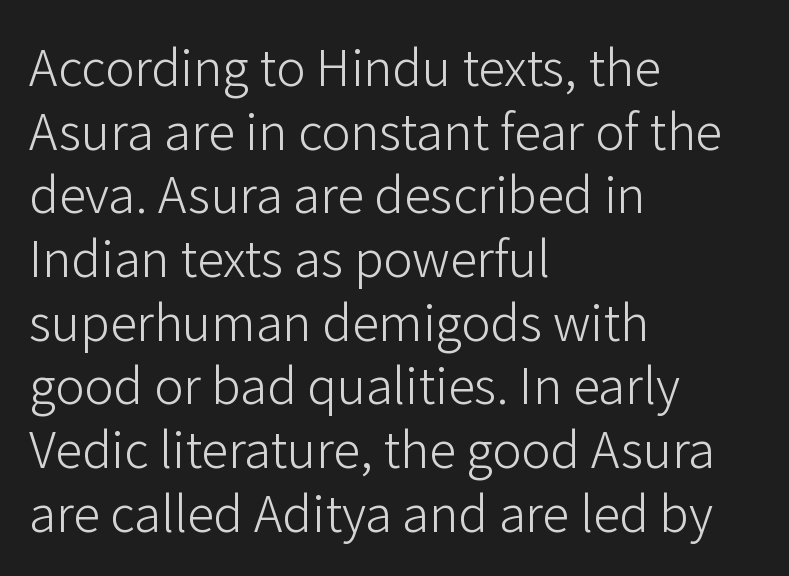
{"serif": "no", "italic": "no", "bold": "no", "weight": "light", "width": "normal", "stroke_contrast": "low", "x_height": "medium", "monospaced": "no", "underline": "no", "align": "left", "line_spacing": "normal", "line_spacing_ratio": 1.3, "letter_spacing": "normal", "letter_spacing_em": 0.0, "glyph_px": 49}
